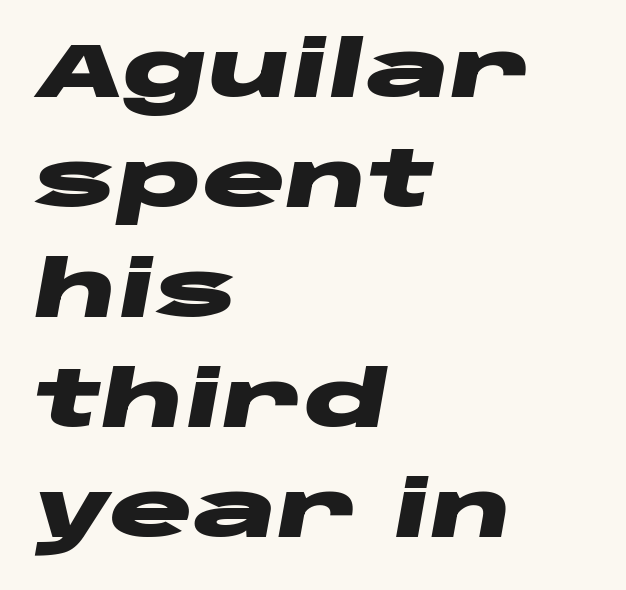
The image shows 78 px heavy, wide type, italic (leaning right); set left-aligned, normal line spacing (1.41x), normal letter spacing, not underlined; low stroke contrast and a large x-height.
